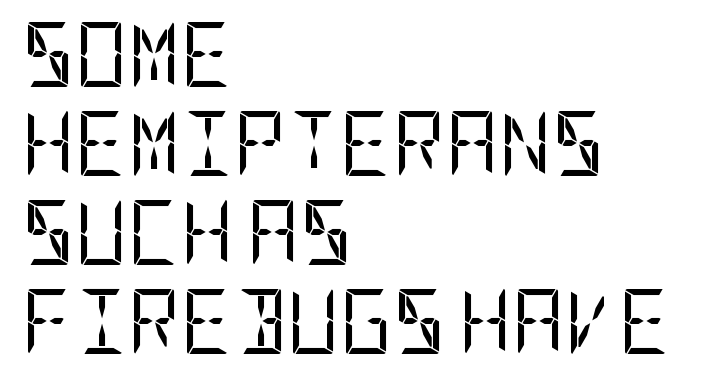
Q: Is the text bold? A: No.
Q: Is the text italic (slanted)? A: No, it is upright.
Q: Is the typeface a serif or a sans-serif typeface? A: Sans-serif.
Q: Is the text underlined? A: No.
Q: How is the paragraph aligned? A: Left-aligned.
Q: Is the spacing between letters normal or unusually wide? A: Normal.
Q: Is the spacing between lines tight, normal or loose? A: Normal.
Q: Width (condensed, normal, or wide)? A: Condensed.
Q: Stroke contrast? A: Low.
Q: x-height? A: Large.
